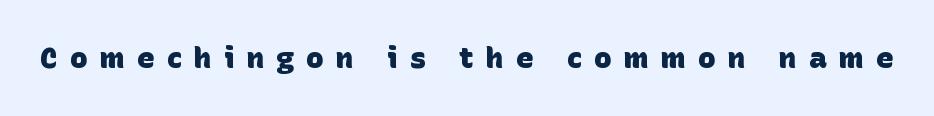
Q: Is the text bold? A: Yes.
Q: Is the typeface a serif or a sans-serif typeface? A: Sans-serif.
Q: Is the text underlined? A: No.
Q: Is the spacing between letters normal or unusually wide? A: Unusually wide.
Q: Width (condensed, normal, or wide)? A: Normal.
Q: Stroke contrast? A: Low.
Q: x-height? A: Large.
Q: Monospaced? A: No.
